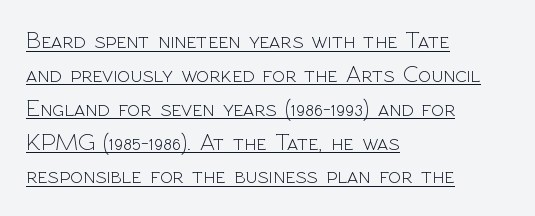
The lettering stays uniformly vertical, giving the passage a roman look. These lines stack with their left ends in a neat column. This rendering features underlined lettering. This block has exactly the height ordinary leading produces. Nobody touched the tracking dial on this one.
